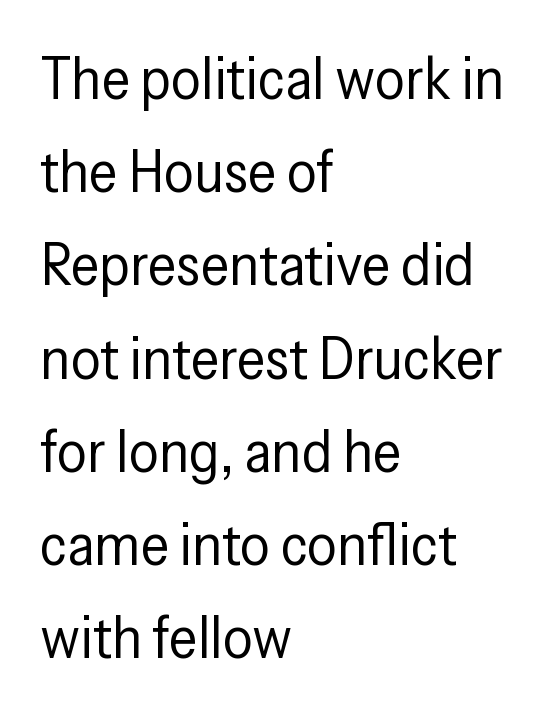
{"serif": "no", "italic": "no", "bold": "no", "weight": "regular", "width": "condensed", "stroke_contrast": "low", "x_height": "medium", "monospaced": "no", "underline": "no", "align": "left", "line_spacing": "normal", "line_spacing_ratio": 1.58, "letter_spacing": "normal", "letter_spacing_em": 0.0, "glyph_px": 59}
